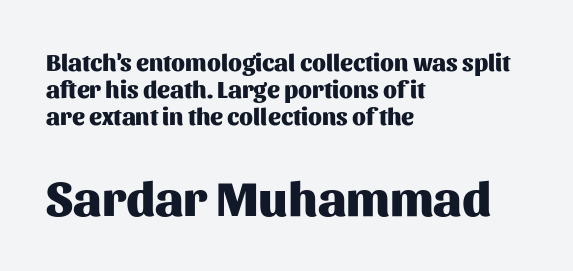
Q: Is the text bold? A: Yes.
Q: Is the text italic (slanted)? A: No, it is upright.
Q: Is the typeface a serif or a sans-serif typeface? A: Sans-serif.
Q: Is the text underlined? A: No.
Q: How is the paragraph aligned? A: Left-aligned.
Q: Is the spacing between letters normal or unusually wide? A: Normal.
Q: Is the spacing between lines tight, normal or loose? A: Tight.
Q: Which block of text is set in a larger size, the first (top) or the second (bottom)? A: The second (bottom) one.
Q: Width (condensed, normal, or wide)? A: Normal.
Q: Stroke contrast? A: Medium.
Q: x-height? A: Medium.
Q: Monospaced? A: No.
